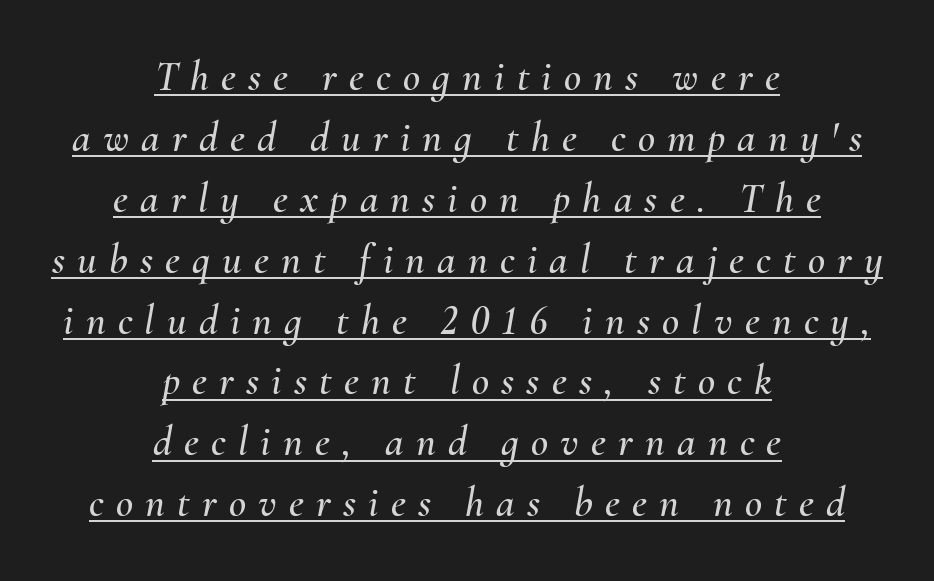
The image shows 42 px text type, italic (leaning right); set centered, normal line spacing (1.45x), unusually wide letter spacing (+0.29 em), underlined; medium stroke contrast and a small x-height.
